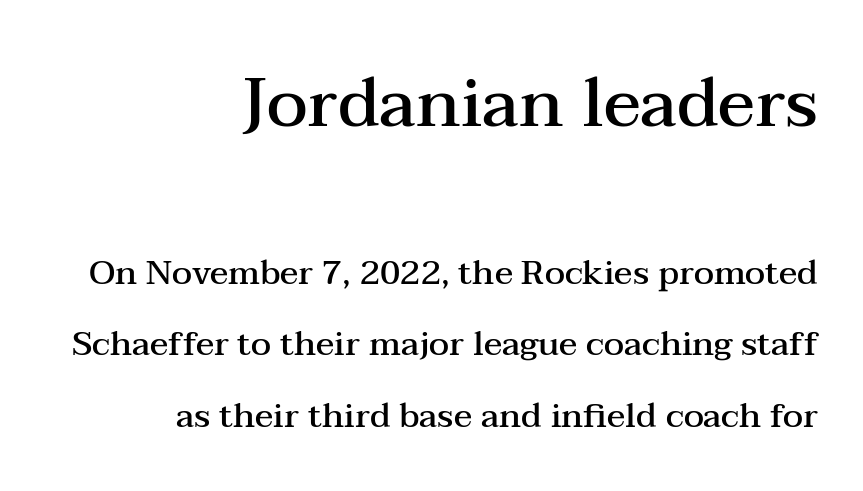
The glyphs have the mass of a demibold cut, below bold. Letterform terminals end in serifs throughout the passage. Visually the block forms a straight wall on the right and a jagged coastline on the left. Does the leading feel generous? Absolutely, it's lavish. The rendering shrinks the type as you move from the upper chunk to the lower. Letter spacing: default.
